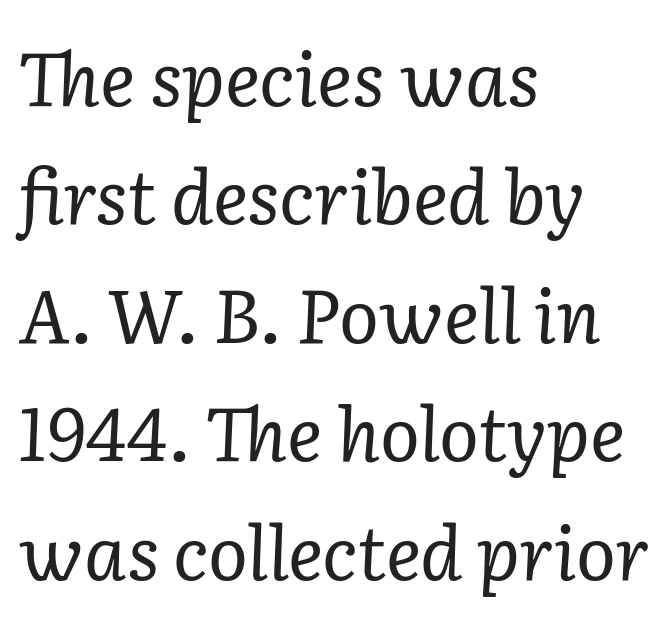
The letters advance in unequal steps, a hallmark of proportional type. The font's italic variant was chosen for this text. To sum up the face: it has serifs. The letterforms sit at book weight or below.
